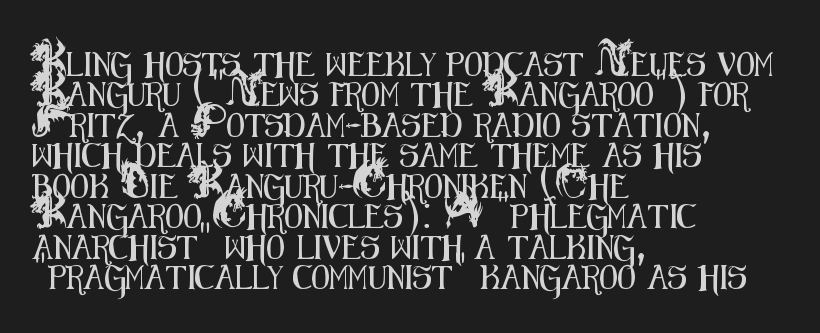
Unmarked baselines from the first word to the last. Short and long lines alike share a common starting point at left. The horizontal fit of the characters is conventional and even. Leading matches the norm, producing a regular column. In terms of posture, this sample is upright.
